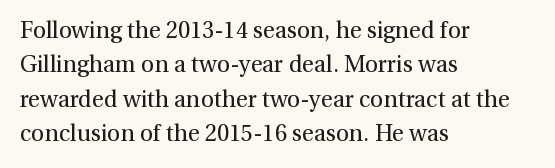
Q: Is the text bold? A: No.
Q: Is the text italic (slanted)? A: No, it is upright.
Q: Is the text underlined? A: No.
Q: How is the paragraph aligned? A: Left-aligned.
Q: Is the spacing between letters normal or unusually wide? A: Normal.
Q: Is the spacing between lines tight, normal or loose? A: Normal.
